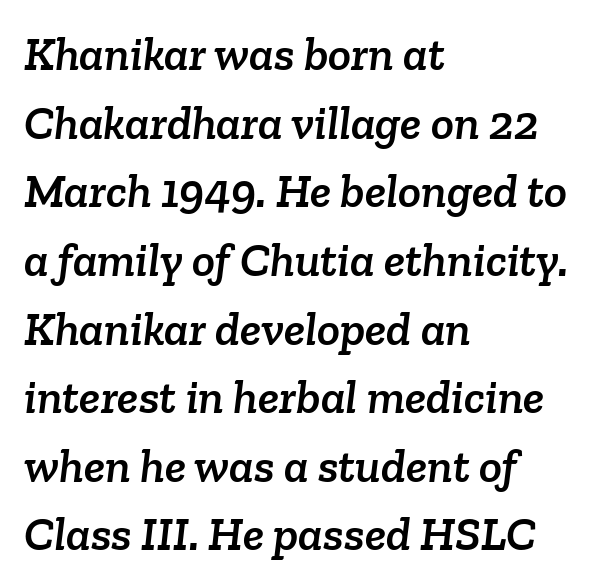
The image shows 48 px serif type; set left-aligned, normal line spacing (1.43x), normal letter spacing, not underlined; low stroke contrast and a medium x-height.
